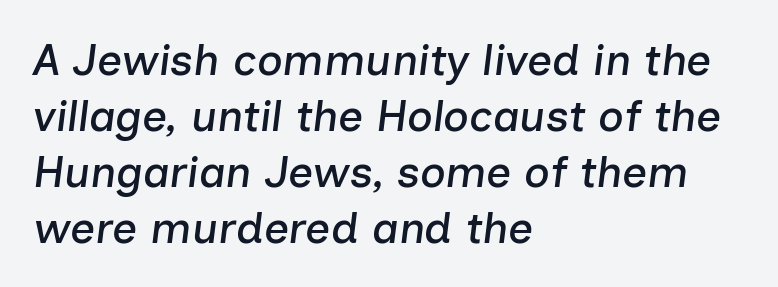
The lines are quadded left. Would a proofreader flag this as italicized? Yes. A bare baseline throughout the passage. Here the glyphs are tracked normally, forming tight word shapes. The passage shown is typed in a proportional face where columns would drift. Quick note: interline space is typical.
